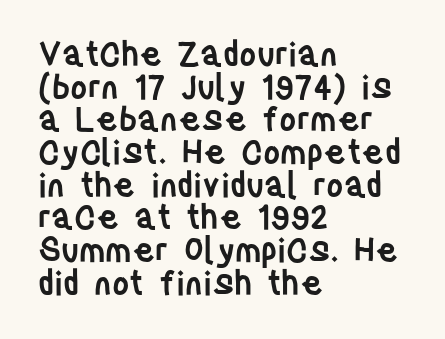
The passage shown stacks its lines with hardly any gap. The type is set solid horizontally, with unmodified tracking. Serifs: no, the terminals of the letterforms are clean. Here the designer chose a conventional face with non-uniform glyph widths. When letters stand straight like this, we call the style roman or upright.
